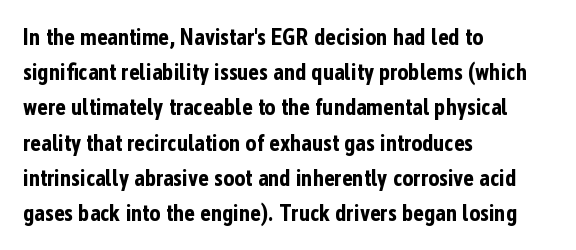
Each new line begins a customary step beneath the previous one. This rendering leaves character spacing at its baseline value. The lettering stays uniformly vertical, giving the passage a roman look. This rendering features lettering with no underline. A student would call this left alignment; a typographer would say flush left, rag right. Is the type bold? Yes — the strokes are clearly thick and heavy.
